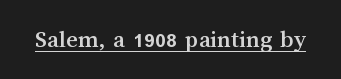
You can tell it's not italic because the verticals are truly vertical. Honestly, the letter spacing is just normal — you wouldn't notice it. Students, observe the line beneath the letters — that is underlining.
